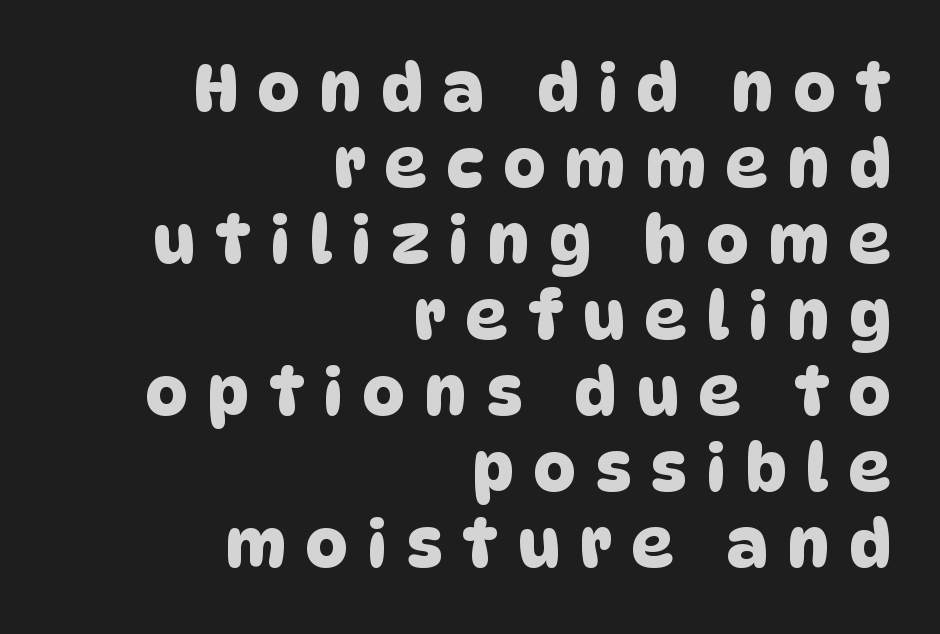
{"serif": "no", "width": "normal", "stroke_contrast": "low", "x_height": "large", "monospaced": "no", "underline": "no", "align": "right", "line_spacing_ratio": 1.17, "letter_spacing": "wide", "letter_spacing_em": 0.31, "glyph_px": 65}
